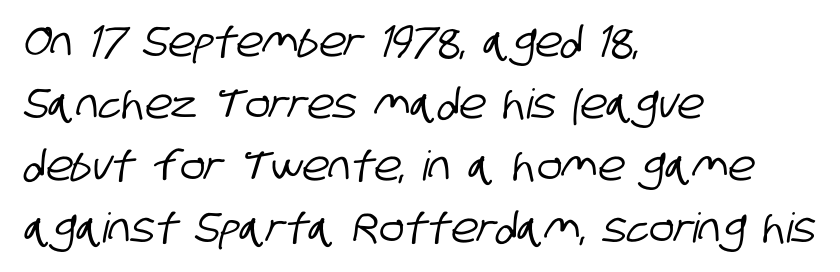
The image shows 41 px condensed sans-serif type; set left-aligned, normal line spacing (1.51x), normal letter spacing, not underlined; low stroke contrast and a large x-height.
